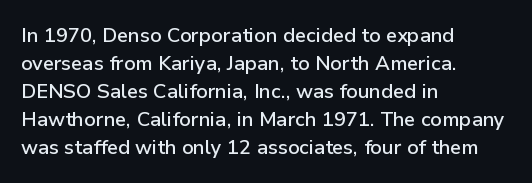
Ordinary non-slanted type is in use. Type without underlining. A typesetter would call this zero additional tracking. Horizontally, the lines are justified to the leading edge only. Honestly, the row spacing looks completely unremarkable.
